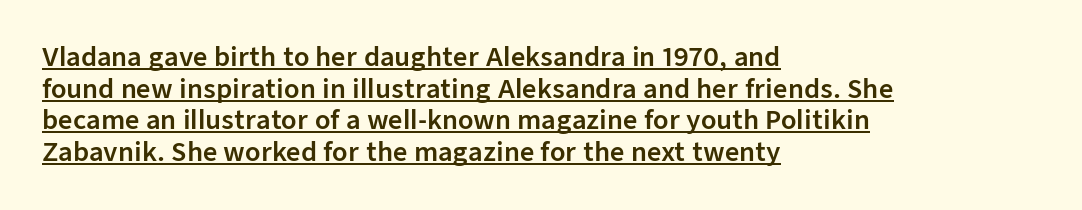
The image shows 25 px text type, upright; set left-aligned, normal line spacing (1.27x), normal letter spacing, underlined.
